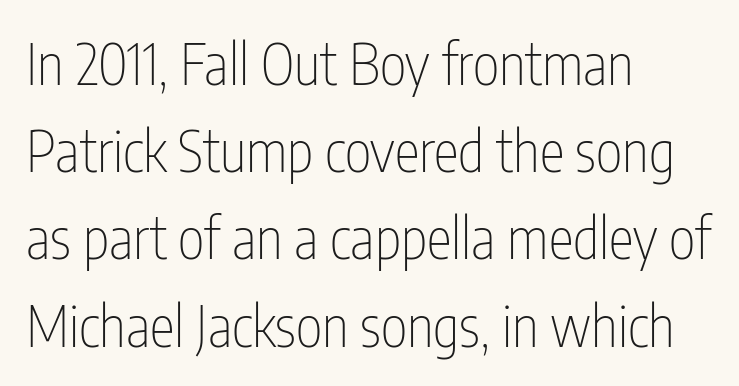
{"serif": "no", "italic": "no", "bold": "no", "weight": "thin", "width": "condensed", "stroke_contrast": "low", "x_height": "medium", "monospaced": "no", "underline": "no", "align": "left", "line_spacing": "normal", "line_spacing_ratio": 1.53, "letter_spacing": "normal", "letter_spacing_em": 0.0, "glyph_px": 57}
